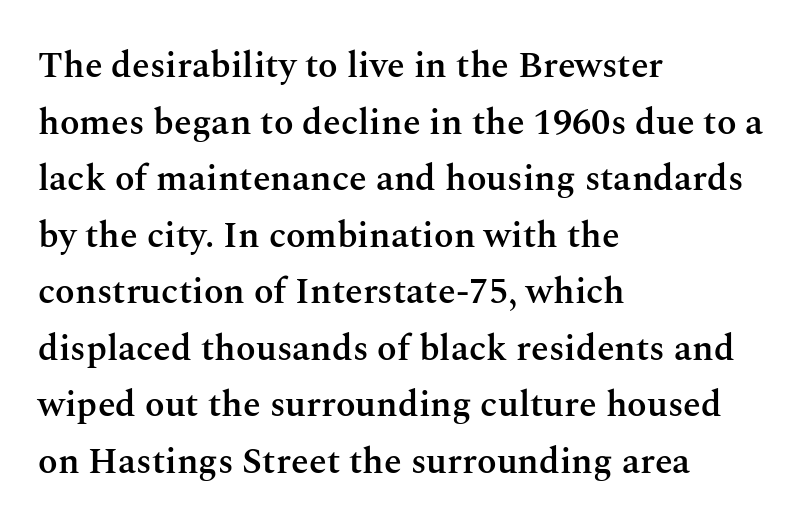
{"serif": "yes", "italic": "no", "bold": "semi", "weight": "semibold", "width": "normal", "stroke_contrast": "medium", "x_height": "medium", "monospaced": "no", "underline": "no", "align": "left", "line_spacing": "normal", "line_spacing_ratio": 1.57, "letter_spacing": "normal", "letter_spacing_em": 0.0, "glyph_px": 36}
